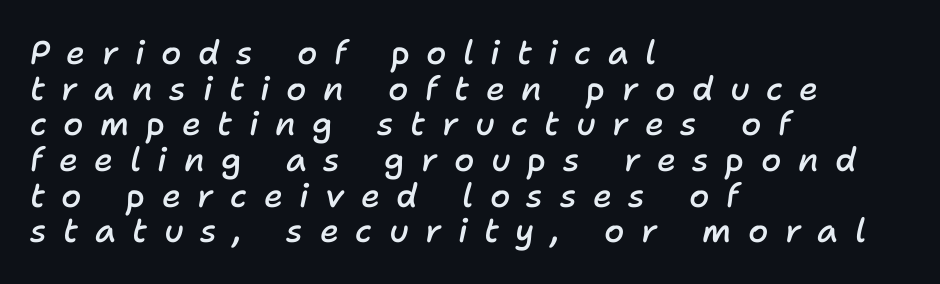
The vertical gap from one line to the next is small. Compared with an ordinary text face, these strokes are moderately heavier — a semibold. Each letter keeps its own natural width here, so spacing adapts to shape. Slant detected: the letters are inclined.
